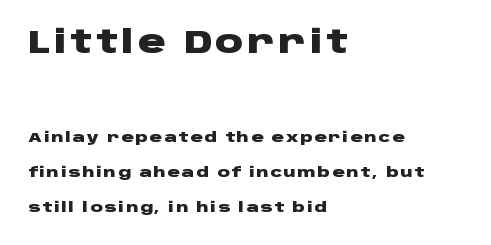
The image shows 31 px heavy, wide sans-serif type, upright; set left-aligned, loose line spacing (2.5x), not underlined; the first (top) block is 2.21x larger; low stroke contrast and a large x-height.
